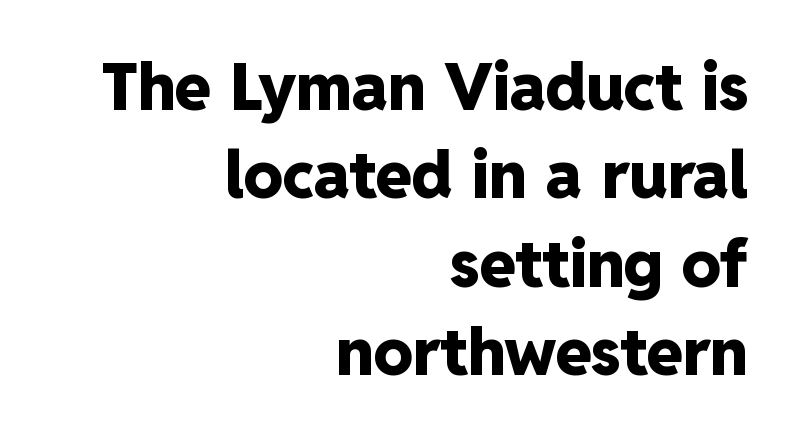
The gap between lines stays unmarked. The characters look thick and weighty, a clear bold. Is this a fixed-width face? No — the glyphs have proportional, varying widths. Honestly, the row spacing looks completely unremarkable.
